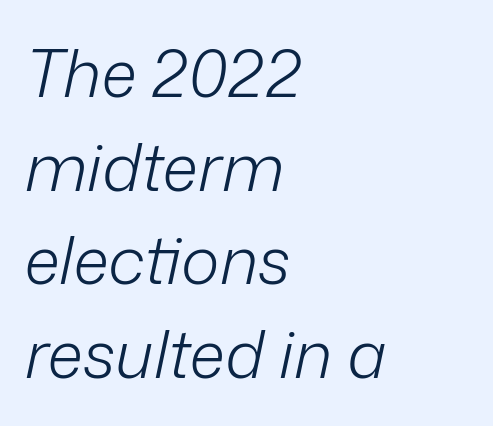
The image shows 66 px light type, italic (leaning right); set left-aligned, normal line spacing (1.42x), normal letter spacing, not underlined; low stroke contrast and a medium x-height.
